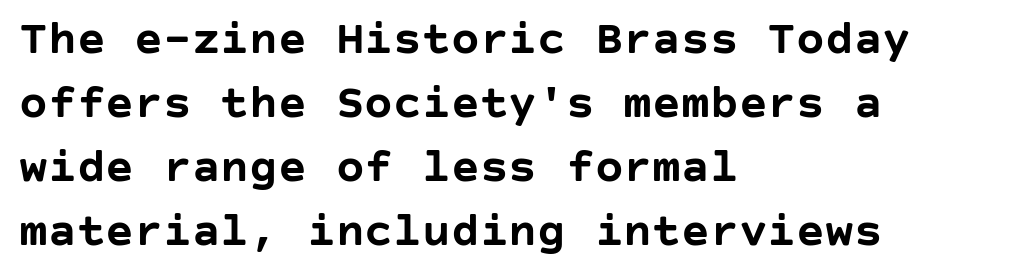
Q: Is the text bold? A: Yes.
Q: Is the text italic (slanted)? A: No, it is upright.
Q: Is the typeface a serif or a sans-serif typeface? A: Sans-serif.
Q: Is the text underlined? A: No.
Q: How is the paragraph aligned? A: Left-aligned.
Q: Is the spacing between letters normal or unusually wide? A: Normal.
Q: Is the spacing between lines tight, normal or loose? A: Normal.
Q: Width (condensed, normal, or wide)? A: Normal.
Q: Stroke contrast? A: Low.
Q: x-height? A: Large.
